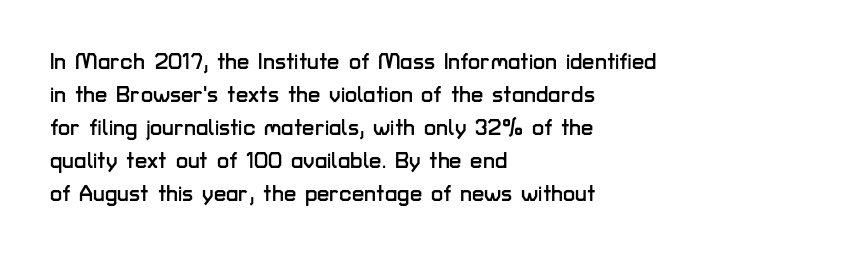
The image shows 22 px text type, upright; set left-aligned, normal line spacing (1.5x), normal letter spacing, not underlined.
